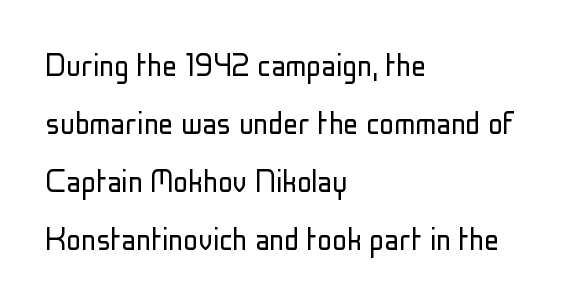
The image shows 37 px light, condensed sans-serif type, upright; set left-aligned, normal line spacing (1.57x), normal letter spacing, not underlined; low stroke contrast and a medium x-height.
